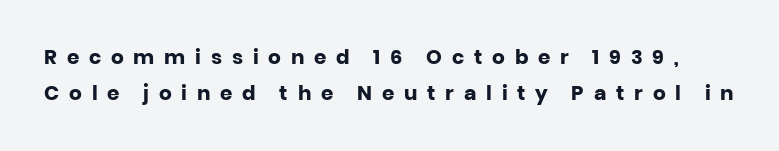
{"italic": "no", "bold": "yes", "underline": "no", "line_spacing_ratio": 1.8, "letter_spacing": "wide", "letter_spacing_em": 0.49, "glyph_px": 20}
